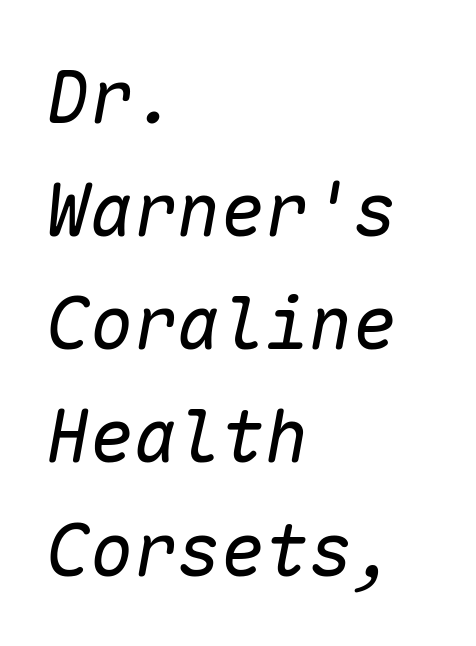
Q: Is the text bold? A: No.
Q: Is the text italic (slanted)? A: Yes, it leans right by about 10 degrees.
Q: Is the text underlined? A: No.
Q: How is the paragraph aligned? A: Left-aligned.
Q: Is the spacing between letters normal or unusually wide? A: Normal.
Q: Is the spacing between lines tight, normal or loose? A: Normal.
Q: Width (condensed, normal, or wide)? A: Normal.
Q: Stroke contrast? A: Low.
Q: x-height? A: Medium.
Q: Monospaced? A: Yes.
